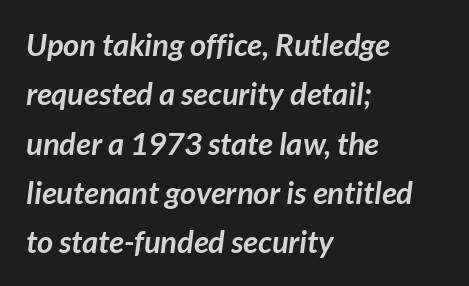
Baseline-to-baseline distance is the conventional proportion of letter height. You could call the tracking neutral — neither tight nor loose. Bare-footed words on every line. How heavy is the stroke? Heavy — this is a bold. Serif or sans? Sans — the stroke terminals are bare. Which margin do the lines hug? The left one — the right edge is uneven.
